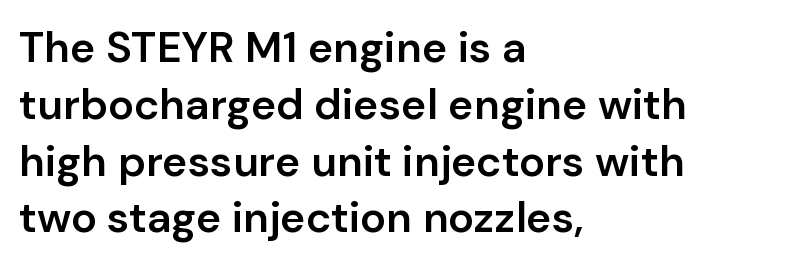
Spacing verdict: proportional, widths tailored to each character. A clean baseline with only descenders dipping below it. Does extra space separate the letters? No, they use regular spacing. When letters stand straight like this, we call the style roman or upright.
